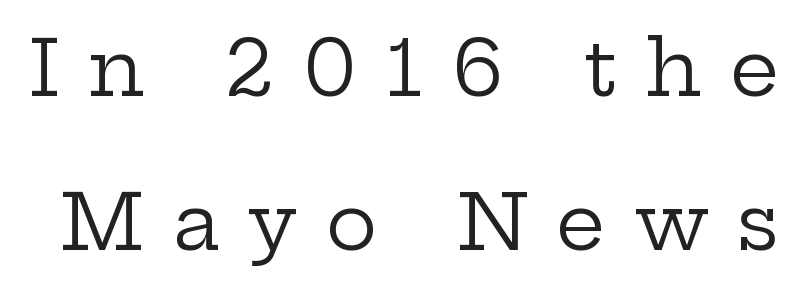
{"serif": "yes", "italic": "no", "bold": "no", "weight": "regular", "width": "wide", "stroke_contrast": "low", "x_height": "medium", "monospaced": "no", "underline": "no", "line_spacing": "loose", "line_spacing_ratio": 1.97, "letter_spacing": "wide", "letter_spacing_em": 0.36, "glyph_px": 78}
